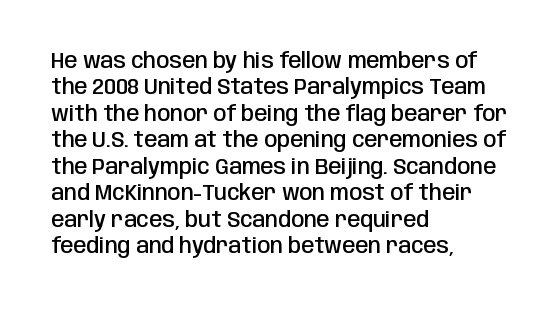
Its strokes are somewhat broadened, the hallmark of semibold type. Notice how descenders clear the ascenders below comfortably — that's standard leading. The letters stand straight up with perfectly vertical stems. Compared with a centered layout, this one pins lines to the left instead.
